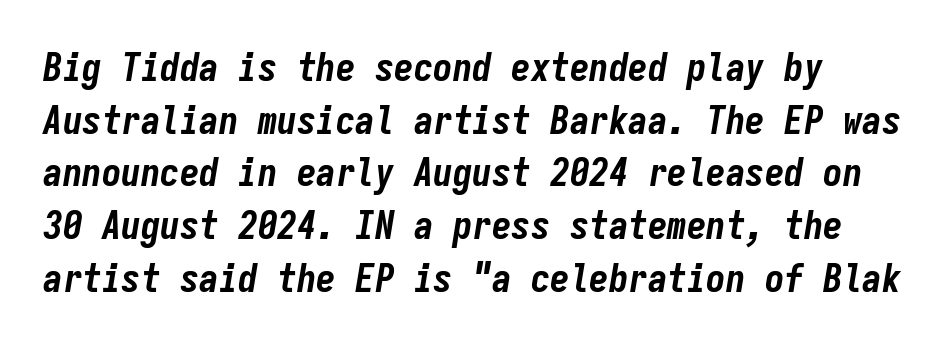
Q: Is the text bold? A: Yes.
Q: Is the text italic (slanted)? A: Yes, it leans right by about 9 degrees.
Q: Is the text underlined? A: No.
Q: Is the spacing between letters normal or unusually wide? A: Normal.
Q: Is the spacing between lines tight, normal or loose? A: Normal.
Q: Width (condensed, normal, or wide)? A: Condensed.
Q: Stroke contrast? A: Low.
Q: x-height? A: Medium.
Q: Monospaced? A: Yes.
